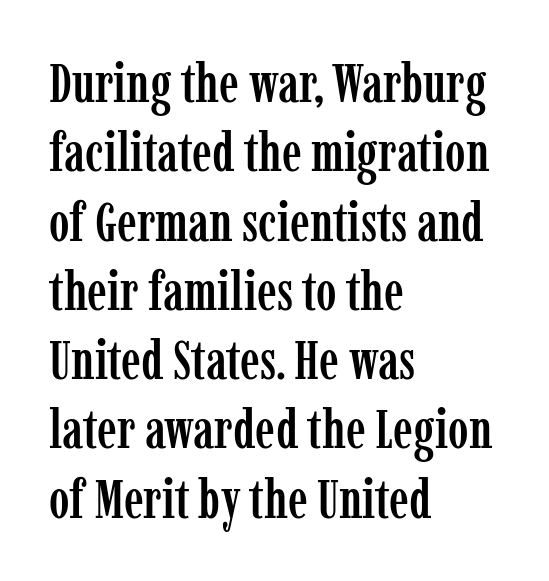
The image shows 55 px condensed serif type, upright; set left-aligned, normal line spacing (1.26x), normal letter spacing, not underlined; low stroke contrast and a medium x-height.
